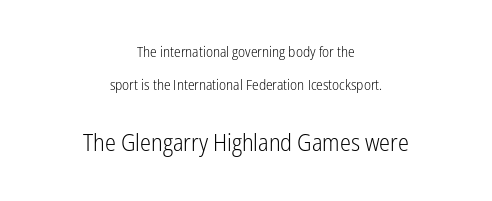
{"italic": "no", "bold": "no", "underline": "no", "align": "center", "line_spacing": "loose", "line_spacing_ratio": 2.36, "letter_spacing": "normal", "letter_spacing_em": 0.0, "larger_block": "second", "size_ratio": 1.64, "glyph_px": 23}
